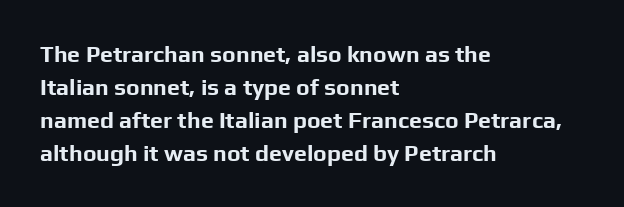
Q: Is the text bold? A: Yes.
Q: Is the text italic (slanted)? A: No, it is upright.
Q: Is the text underlined? A: No.
Q: How is the paragraph aligned? A: Left-aligned.
Q: Is the spacing between letters normal or unusually wide? A: Normal.
Q: Is the spacing between lines tight, normal or loose? A: Normal.
